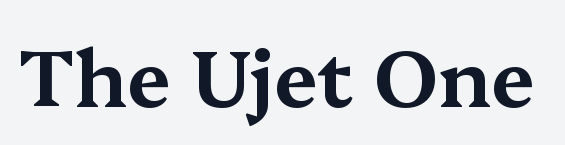
Q: Is the text italic (slanted)? A: No, it is upright.
Q: Is the typeface a serif or a sans-serif typeface? A: Serif.
Q: Is the text underlined? A: No.
Q: Is the spacing between letters normal or unusually wide? A: Normal.
Q: Width (condensed, normal, or wide)? A: Wide.
Q: Stroke contrast? A: Medium.
Q: x-height? A: Medium.
Q: Monospaced? A: No.
